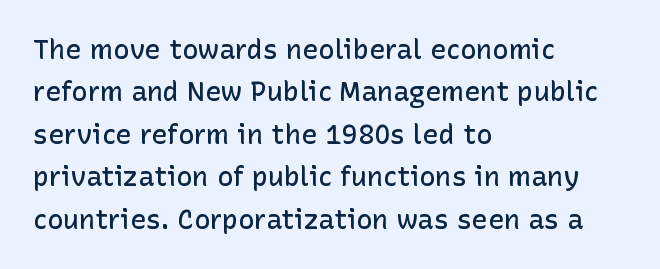
Q: Is the text bold? A: Semi-bold.
Q: Is the text italic (slanted)? A: No, it is upright.
Q: Is the text underlined? A: No.
Q: How is the paragraph aligned? A: Left-aligned.
Q: Is the spacing between letters normal or unusually wide? A: Normal.
Q: Is the spacing between lines tight, normal or loose? A: Normal.
